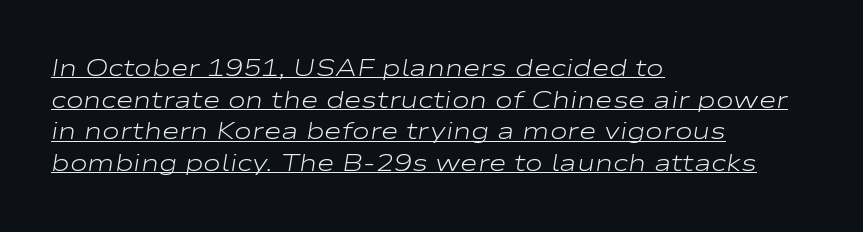
{"italic": "yes", "lean": "right", "slant_degrees": 9, "bold": "no", "underline": "yes", "align": "left", "line_spacing": "normal", "line_spacing_ratio": 1.32, "letter_spacing": "normal", "letter_spacing_em": 0.0, "glyph_px": 24}
